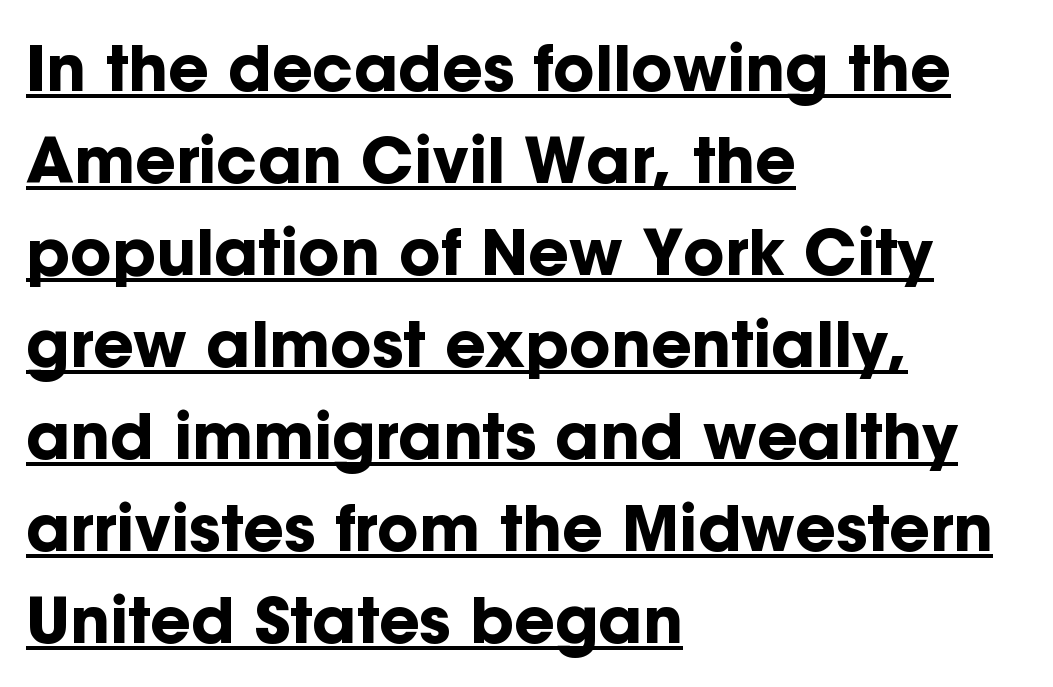
{"serif": "no", "italic": "no", "bold": "yes", "weight": "bold", "width": "normal", "stroke_contrast": "low", "x_height": "medium", "monospaced": "no", "underline": "yes", "align": "left", "line_spacing": "normal", "line_spacing_ratio": 1.46, "letter_spacing": "normal", "letter_spacing_em": 0.0, "glyph_px": 63}
